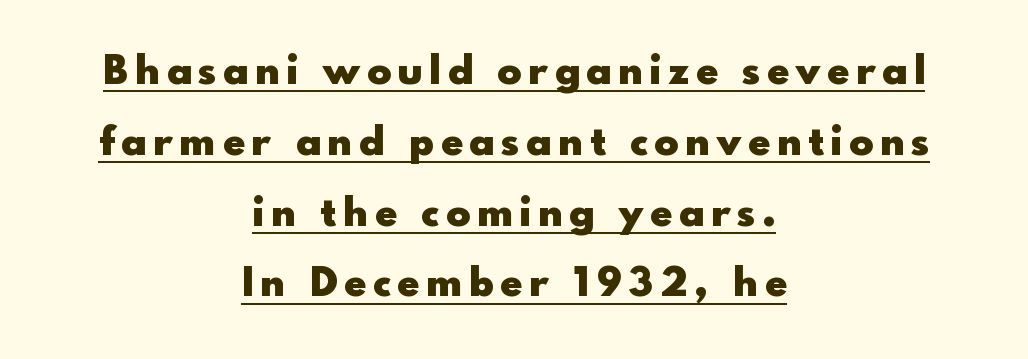
Unlike a traditional serif, this face leaves its strokes unadorned. Here the designer chose a conventional face with non-uniform glyph widths. Typeset on center — no edge is straight. Strokes here are thick enough to call this a true bold. The font's upright variant was chosen for this text. Emphasis is given by a line drawn under the lettering.
